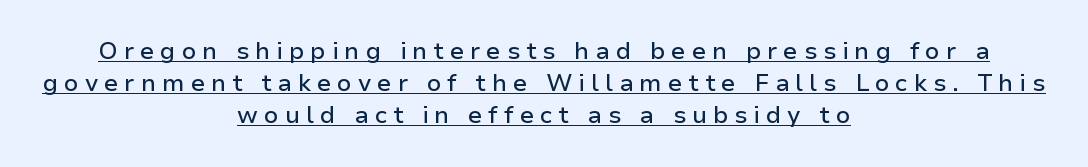
{"italic": "no", "underline": "yes", "align": "center", "line_spacing": "normal", "line_spacing_ratio": 1.34, "letter_spacing": "wide", "letter_spacing_em": 0.24, "glyph_px": 24}
